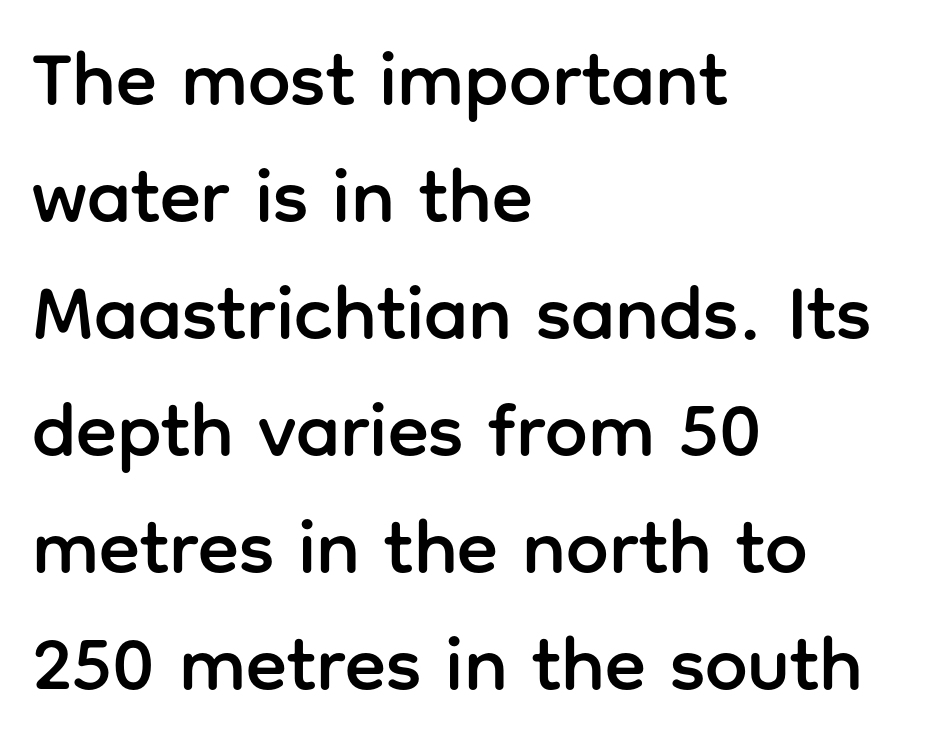
The image shows 76 px sans-serif type, upright; set left-aligned, normal line spacing (1.54x), normal letter spacing, not underlined; low stroke contrast and a medium x-height.
